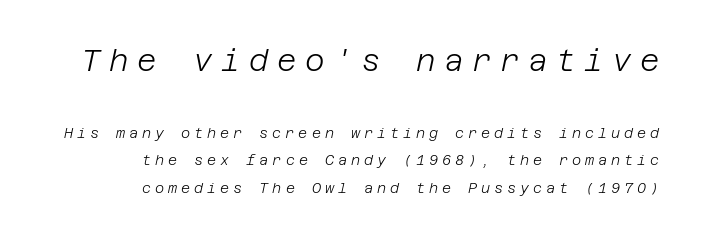
The image shows 30 px light type, italic (leaning right); set right-aligned, loose line spacing (1.94x), unusually wide letter spacing (+0.28 em), not underlined; the first (top) block is 2.14x larger; low stroke contrast and a large x-height.
